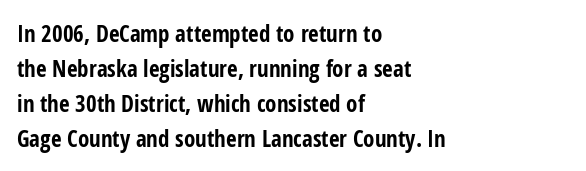
The image shows 23 px bold type, upright; set left-aligned, normal line spacing (1.52x), normal letter spacing, not underlined.
